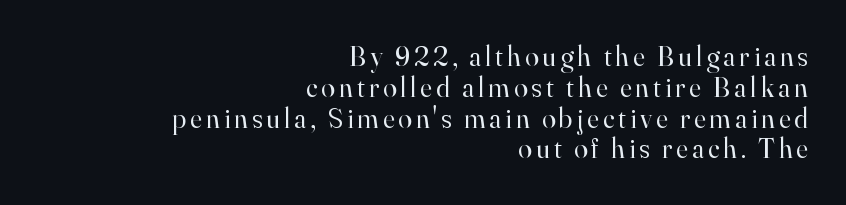
Q: Is the text bold? A: No.
Q: Is the text italic (slanted)? A: No, it is upright.
Q: Is the typeface a serif or a sans-serif typeface? A: Serif.
Q: Is the text underlined? A: No.
Q: How is the paragraph aligned? A: Right-aligned.
Q: Is the spacing between lines tight, normal or loose? A: Tight.
Q: Width (condensed, normal, or wide)? A: Normal.
Q: Stroke contrast? A: High.
Q: x-height? A: Small.
Q: Monospaced? A: No.
